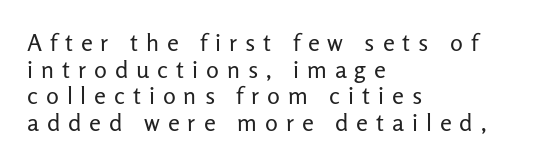
Q: Is the text bold? A: No.
Q: Is the text italic (slanted)? A: No, it is upright.
Q: Is the text underlined? A: No.
Q: How is the paragraph aligned? A: Left-aligned.
Q: Is the spacing between letters normal or unusually wide? A: Unusually wide.
Q: Is the spacing between lines tight, normal or loose? A: Tight.
